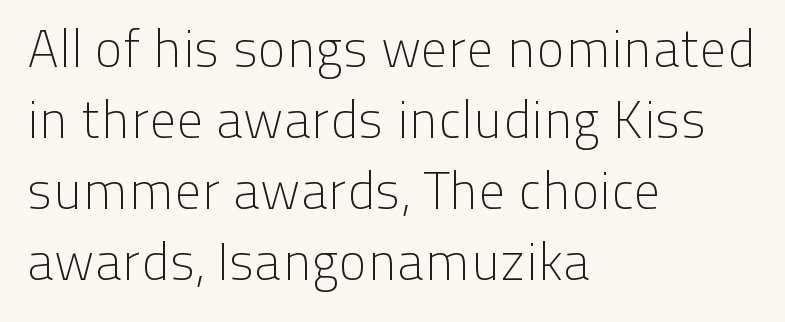
The specimen reads as upright at a glance. The area under the type is left untouched. Notice how descenders clear the ascenders below comfortably — that's standard leading. The letters carry no serifs — their stems end cleanly without finishing strokes.
